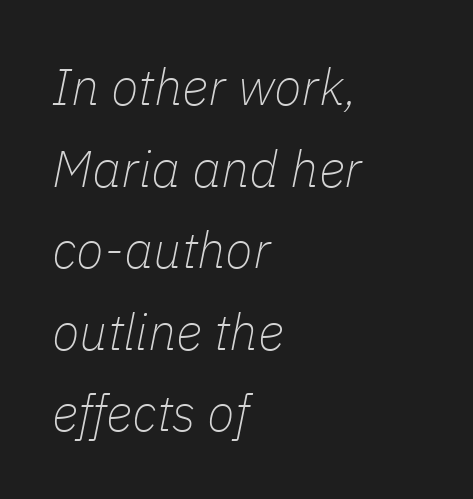
Q: Is the text bold? A: No.
Q: Is the text italic (slanted)? A: Yes, it leans right by about 11 degrees.
Q: Is the text underlined? A: No.
Q: How is the paragraph aligned? A: Left-aligned.
Q: Is the spacing between letters normal or unusually wide? A: Normal.
Q: Is the spacing between lines tight, normal or loose? A: Normal.
Q: Width (condensed, normal, or wide)? A: Normal.
Q: Stroke contrast? A: Low.
Q: x-height? A: Medium.
Q: Monospaced? A: No.
